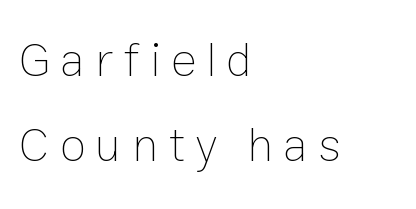
The image shows 48 px thin type, upright; set left-aligned, line spacing 1.77x, unusually wide letter spacing (+0.21 em), not underlined; low stroke contrast and a medium x-height.
